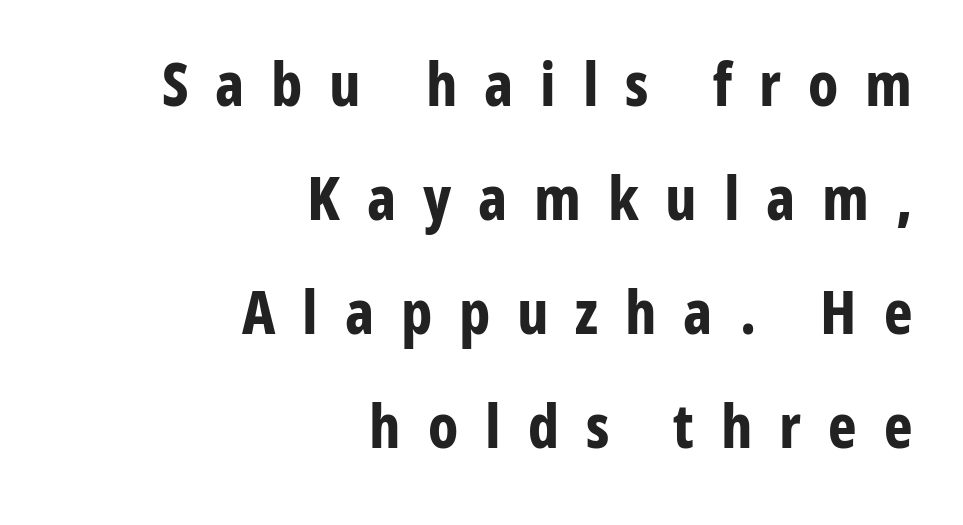
{"serif": "no", "italic": "no", "bold": "yes", "weight": "bold", "width": "condensed", "stroke_contrast": "low", "x_height": "medium", "monospaced": "no", "underline": "no", "align": "right", "line_spacing_ratio": 1.87, "letter_spacing": "wide", "letter_spacing_em": 0.44, "glyph_px": 61}
